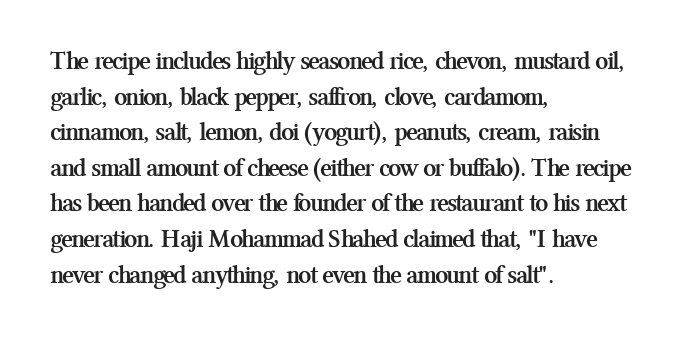
{"italic": "no", "bold": "yes", "underline": "no", "align": "left", "line_spacing": "normal", "line_spacing_ratio": 1.37, "letter_spacing": "normal", "letter_spacing_em": 0.0, "glyph_px": 26}
